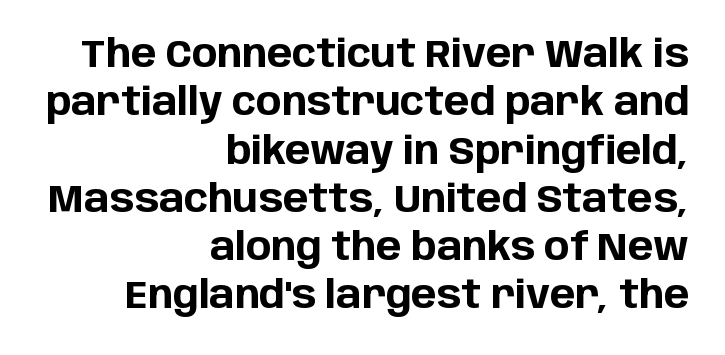
Q: Is the text bold? A: Yes.
Q: Is the text italic (slanted)? A: No, it is upright.
Q: Is the typeface a serif or a sans-serif typeface? A: Sans-serif.
Q: Is the text underlined? A: No.
Q: How is the paragraph aligned? A: Right-aligned.
Q: Is the spacing between letters normal or unusually wide? A: Normal.
Q: Is the spacing between lines tight, normal or loose? A: Normal.
Q: Width (condensed, normal, or wide)? A: Normal.
Q: Stroke contrast? A: Low.
Q: x-height? A: Large.
Q: Monospaced? A: No.
